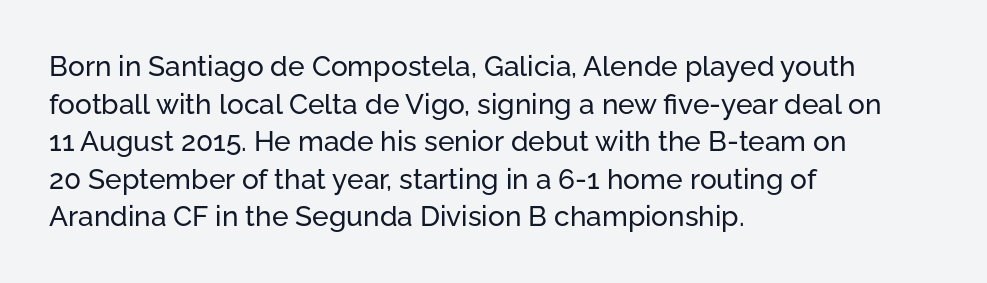
{"serif": "no", "italic": "no", "width": "normal", "stroke_contrast": "low", "x_height": "medium", "monospaced": "no", "underline": "no", "align": "left", "line_spacing": "normal", "line_spacing_ratio": 1.34, "letter_spacing": "normal", "letter_spacing_em": 0.0, "glyph_px": 28}
